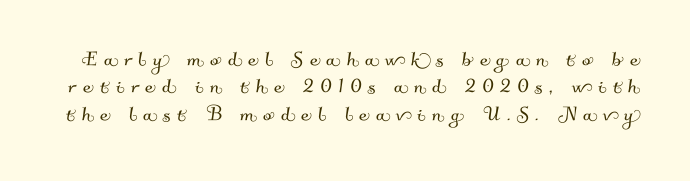
{"underline": "no", "line_spacing": "tight", "line_spacing_ratio": 1.1, "letter_spacing": "wide", "letter_spacing_em": 0.26, "glyph_px": 25}
